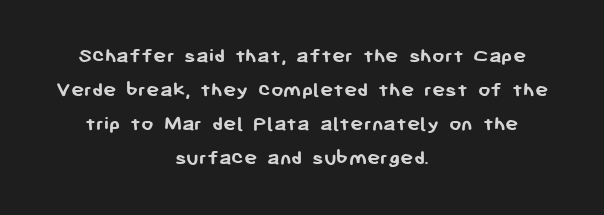
Q: Is the text bold? A: Yes.
Q: Is the text italic (slanted)? A: No, it is upright.
Q: Is the text underlined? A: No.
Q: How is the paragraph aligned? A: Centered.
Q: Is the spacing between letters normal or unusually wide? A: Normal.
Q: Is the spacing between lines tight, normal or loose? A: Normal.
